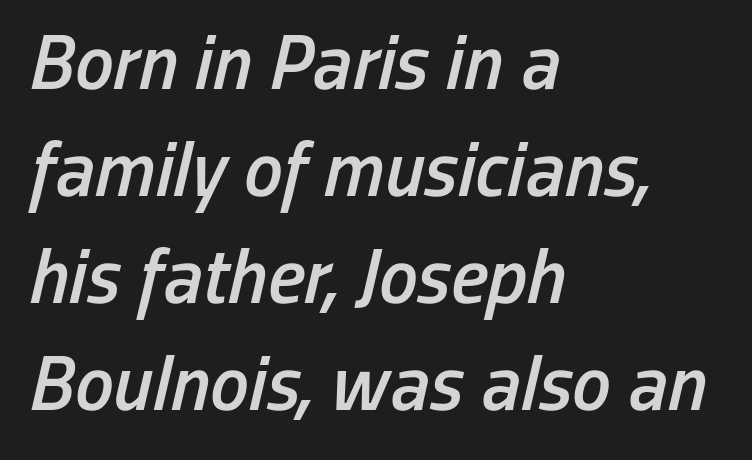
The letters are slanted; this is an italic face. The passage shown is typed in a proportional face where columns would drift. Whoever set this chose a conventional vertical rhythm. Summary of weight: moderately heavy, a semibold. Type without underlining.
